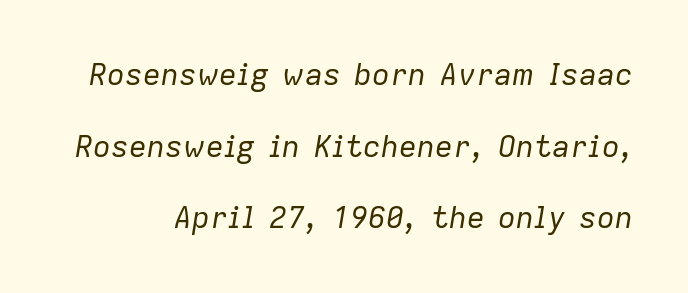
Looking at the ascenders, they clearly lean. Each row of text sits above clean, open space. The passage shown is typed in a proportional face where columns would drift. These lines keep a tight, regular rhythm from letter to letter. These lines stand farther apart than default settings would place them.
